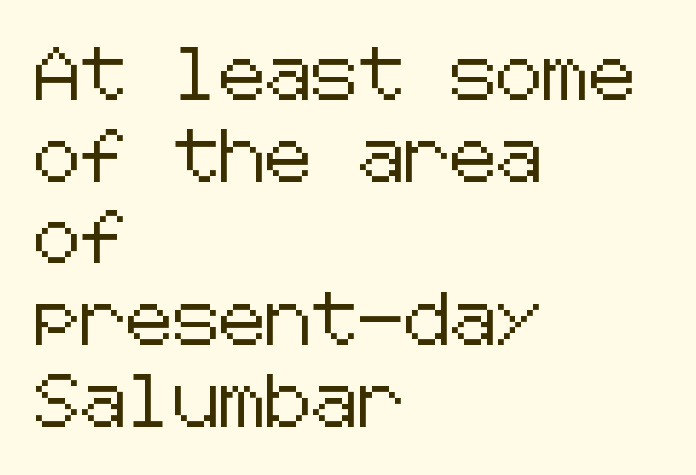
Q: Is the text italic (slanted)? A: No, it is upright.
Q: Is the typeface a serif or a sans-serif typeface? A: Sans-serif.
Q: Is the text underlined? A: No.
Q: How is the paragraph aligned? A: Left-aligned.
Q: Is the spacing between letters normal or unusually wide? A: Normal.
Q: Is the spacing between lines tight, normal or loose? A: Normal.
Q: Width (condensed, normal, or wide)? A: Normal.
Q: Stroke contrast? A: Low.
Q: x-height? A: Medium.
